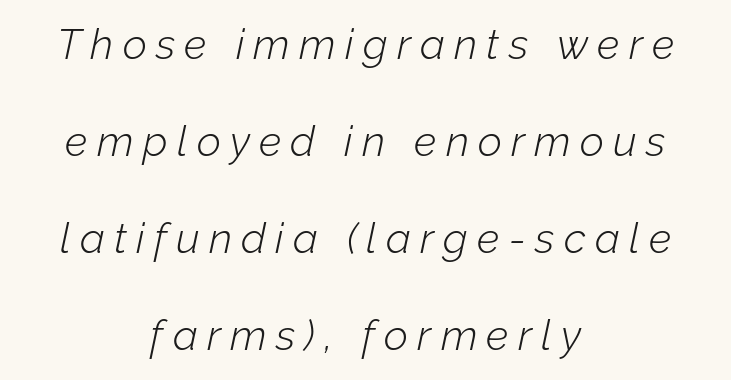
The image shows 42 px light type, italic (leaning right); set centered, loose line spacing (2.31x), unusually wide letter spacing (+0.22 em), not underlined; low stroke contrast and a medium x-height.
